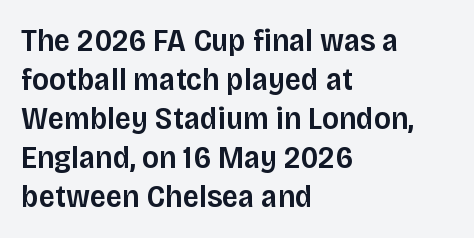
The image shows 32 px semibold sans-serif type, upright; set left-aligned, line spacing 1.22x, normal letter spacing, not underlined; low stroke contrast and a large x-height.
